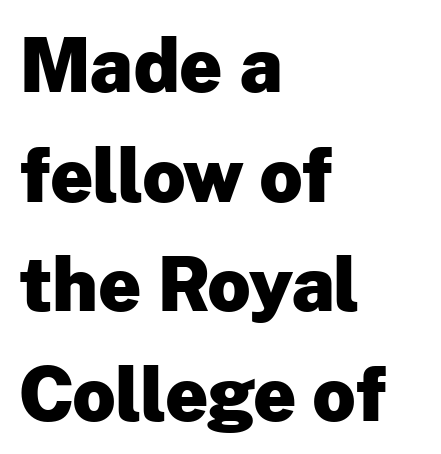
{"serif": "no", "italic": "no", "bold": "yes", "weight": "heavy", "width": "normal", "stroke_contrast": "low", "x_height": "medium", "monospaced": "no", "underline": "no", "align": "left", "line_spacing": "normal", "line_spacing_ratio": 1.48, "letter_spacing": "normal", "letter_spacing_em": 0.0, "glyph_px": 74}
